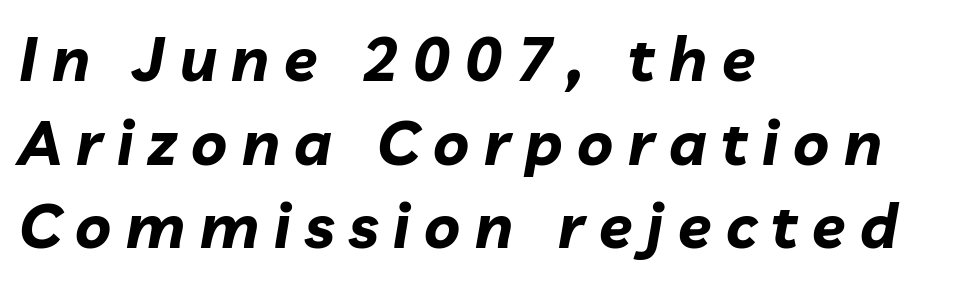
The image shows 61 px bold type, italic (leaning right); set left-aligned, normal line spacing (1.37x), unusually wide letter spacing (+0.24 em), not underlined; low stroke contrast and a medium x-height.
